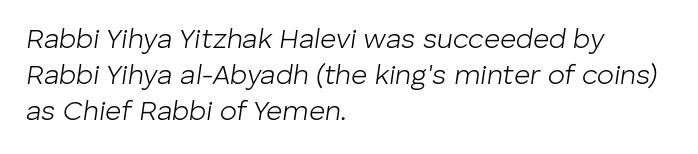
The image shows 28 px light type, italic (leaning right); set left-aligned, normal line spacing (1.29x), normal letter spacing, not underlined; low stroke contrast and a medium x-height.
